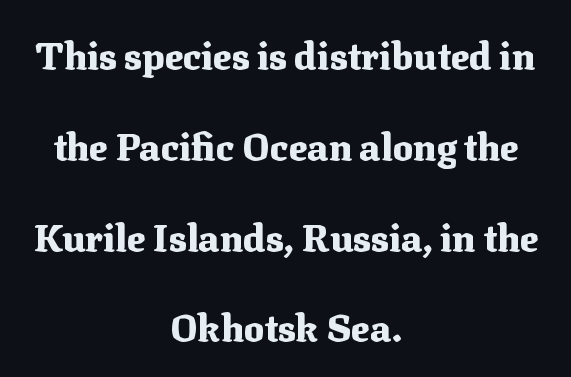
{"serif": "yes", "italic": "no", "bold": "yes", "weight": "heavy", "width": "normal", "stroke_contrast": "medium", "x_height": "medium", "monospaced": "no", "underline": "no", "align": "center", "line_spacing": "loose", "line_spacing_ratio": 2.39, "letter_spacing": "normal", "letter_spacing_em": 0.0, "glyph_px": 38}
